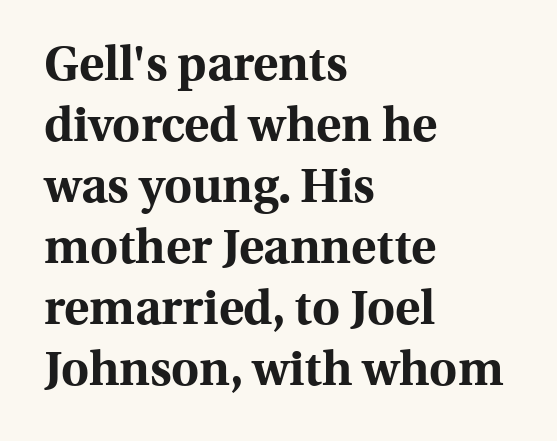
Think of a printed novel: that variable character pitch is what you see here. Does the copy run flush right? No — it runs flush left. Does the leading feel generous? No, just average. Short note: letters normally spaced.
